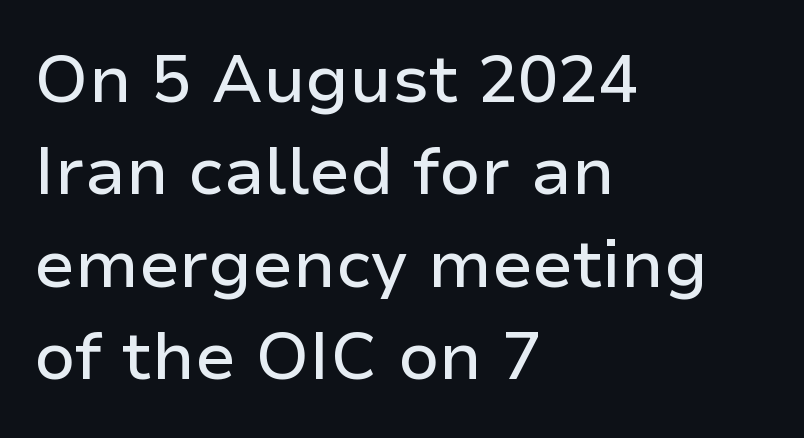
A student would call this left alignment; a typographer would say flush left, rag right. The type sits square on the baseline with zero lean. Is the letter spacing exaggerated? No — it looks like the ordinary default. Has an underline been added? It has not. A typesetter would label this face a sans. Each letter keeps its own natural width here, so spacing adapts to shape.
